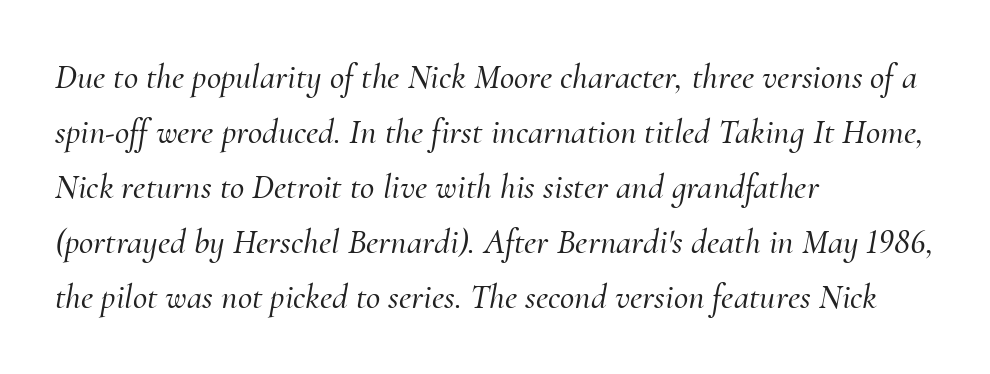
Just letters on the line, the space beneath them empty. The rendering applies a slant to the glyphs. This sample uses plain, unmodified letter spacing. This sample has the flowing, uneven cadence of proportional lettering. This rendering employs a face with finishing strokes, i.e., a serif.
